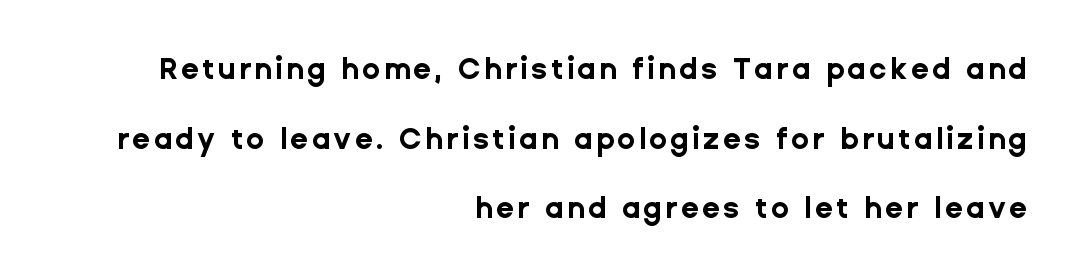
How would I describe the line gaps? Wide and relaxed. Stroke thickness is high; the sample reads as a true bold. The paragraph shown leans on its right margin. Tall strokes in this sample are plumb rather than angled.
